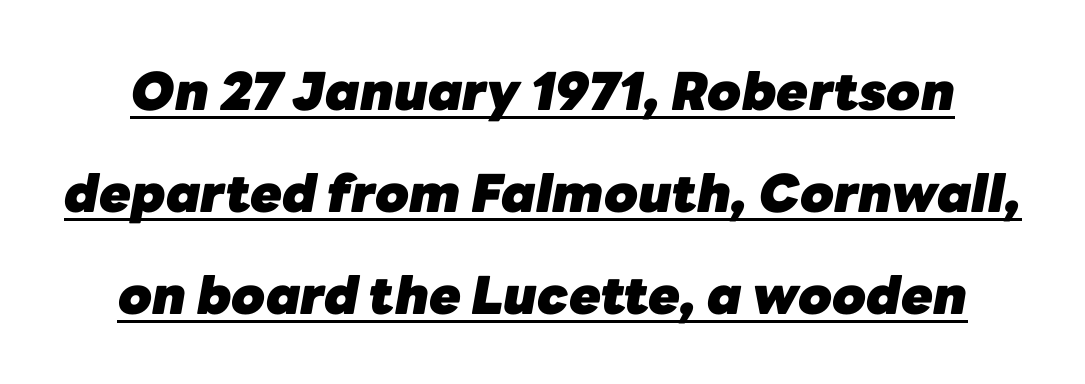
This sample uses plain, unmodified letter spacing. This rendering features underlined lettering. Strokes here are thick enough to call this a true bold. Italic: yes, the glyphs are oblique. The face used here is proportionally spaced, like ordinary book or web type. The line-height multiplier appears high, well above default.
